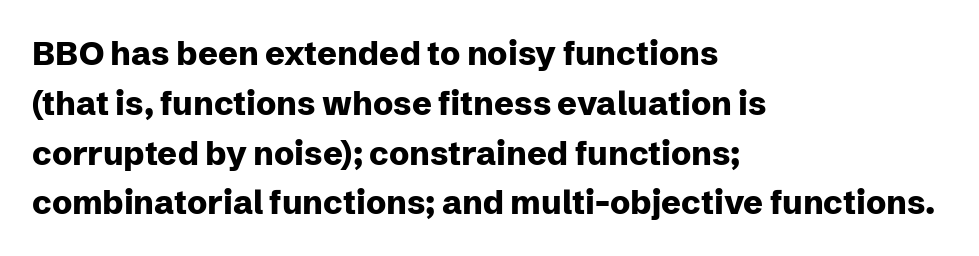
Q: Is the text bold? A: Yes.
Q: Is the text italic (slanted)? A: No, it is upright.
Q: Is the typeface a serif or a sans-serif typeface? A: Sans-serif.
Q: Is the text underlined? A: No.
Q: How is the paragraph aligned? A: Left-aligned.
Q: Is the spacing between letters normal or unusually wide? A: Normal.
Q: Is the spacing between lines tight, normal or loose? A: Normal.
Q: Width (condensed, normal, or wide)? A: Normal.
Q: Stroke contrast? A: Low.
Q: x-height? A: Medium.
Q: Monospaced? A: No.
